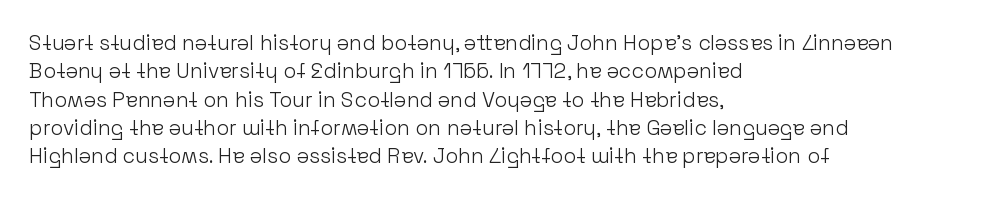
The image shows 21 px text type, upright; set left-aligned, normal line spacing (1.35x), normal letter spacing, not underlined.
